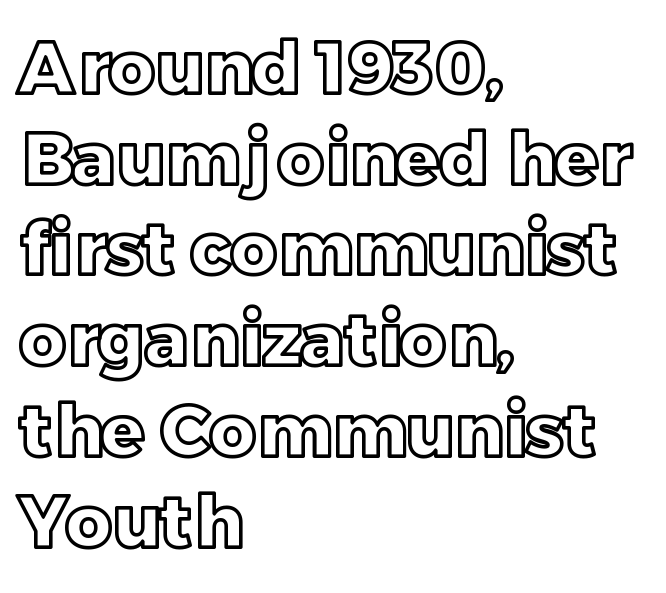
You can tell it's not italic because the verticals are truly vertical. This rendering uses left alignment, leaving the right contour irregular. The passage shown is typed in a proportional face where columns would drift. Glyph-to-glyph distance matches everyday printed text.
